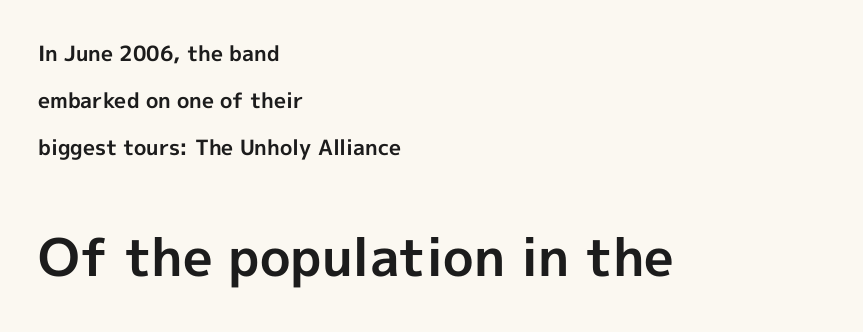
The image shows 52 px bold sans-serif type, upright; set left-aligned, loose line spacing (2.23x), normal letter spacing, not underlined; the second (bottom) block is 2.48x larger; a medium x-height.
